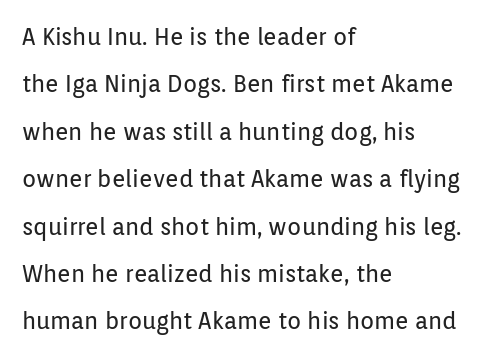
{"italic": "no", "bold": "no", "underline": "no", "align": "left", "line_spacing": "loose", "line_spacing_ratio": 2.06, "letter_spacing": "normal", "letter_spacing_em": 0.0, "glyph_px": 23}
